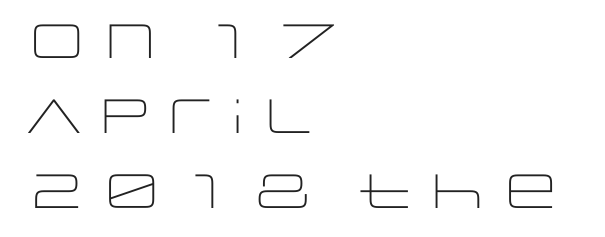
The image shows 48 px light, wide sans-serif type, upright; set left-aligned, normal line spacing (1.56x), normal letter spacing, not underlined; low stroke contrast and a large x-height.
